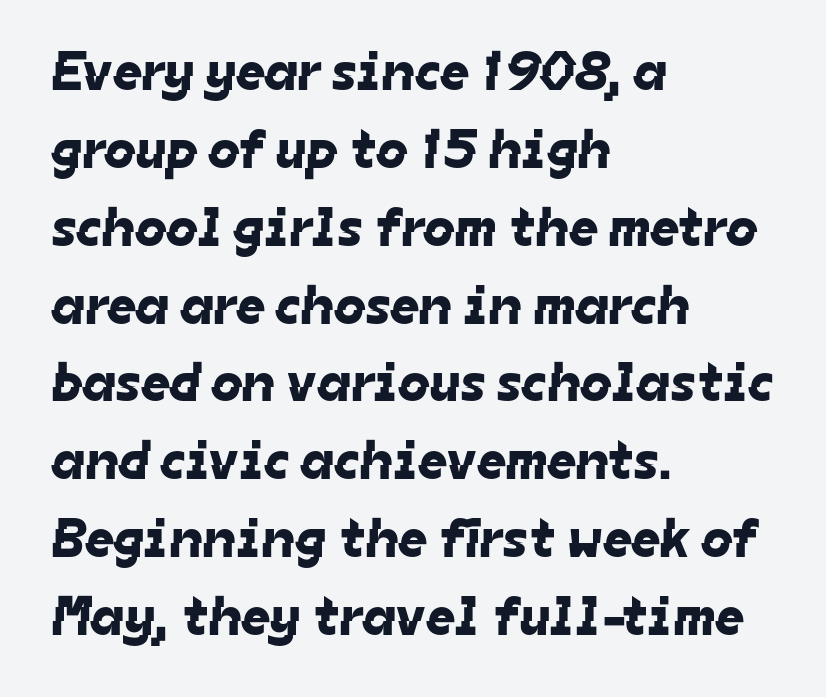
Q: Is the typeface a serif or a sans-serif typeface? A: Sans-serif.
Q: Is the text underlined? A: No.
Q: How is the paragraph aligned? A: Left-aligned.
Q: Is the spacing between letters normal or unusually wide? A: Normal.
Q: Is the spacing between lines tight, normal or loose? A: Normal.
Q: Width (condensed, normal, or wide)? A: Normal.
Q: Stroke contrast? A: Low.
Q: x-height? A: Medium.
Q: Monospaced? A: No.
